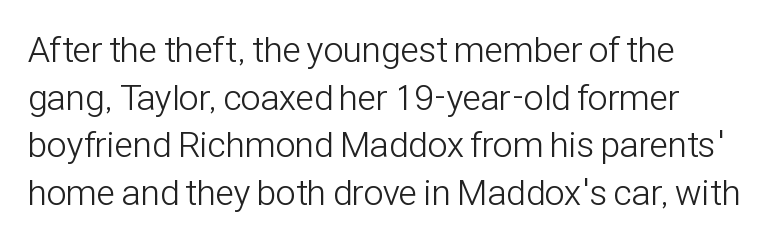
The image shows 36 px light, condensed sans-serif type, upright; set left-aligned, normal line spacing (1.32x), normal letter spacing, not underlined; low stroke contrast and a medium x-height.
